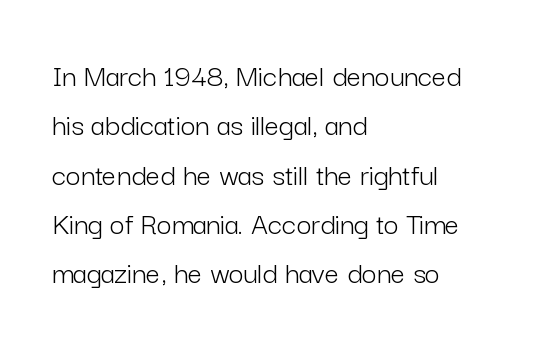
The rendering shows plain stroke endings on the letterforms — a sans-serif design. Stem width sits at or under what a default text font uses. Line spacing here is normal. Nobody drew a line under any word here. Tracking here is standard; glyphs follow each other at the usual distance. Note the varied advance widths — an 'i' is clearly narrower than an 'm'.
